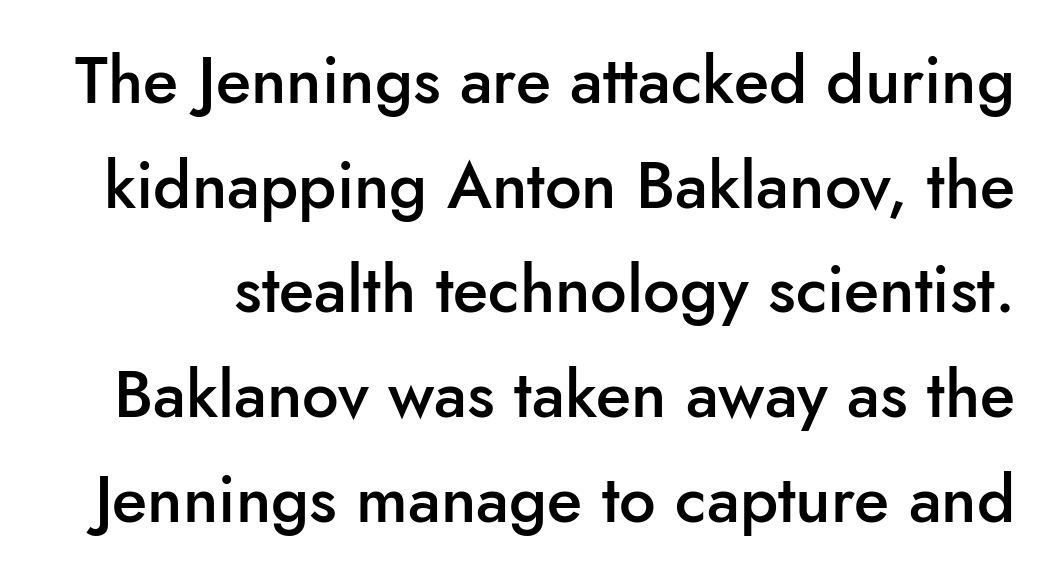
{"serif": "no", "italic": "no", "bold": "semi", "weight": "semibold", "width": "normal", "stroke_contrast": "low", "x_height": "small", "monospaced": "no", "underline": "no", "line_spacing": "normal", "line_spacing_ratio": 1.61, "letter_spacing": "normal", "letter_spacing_em": 0.0, "glyph_px": 65}
